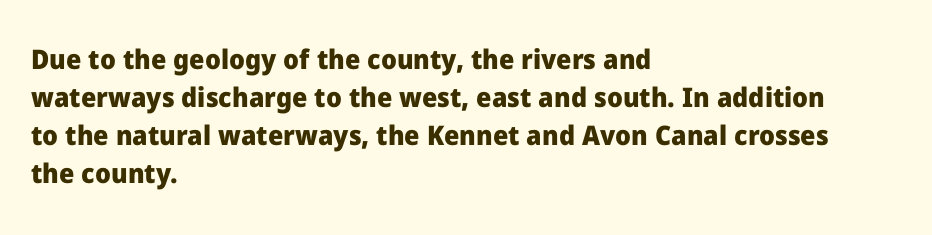
Q: Is the text bold? A: Yes.
Q: Is the text italic (slanted)? A: No, it is upright.
Q: Is the text underlined? A: No.
Q: How is the paragraph aligned? A: Left-aligned.
Q: Is the spacing between letters normal or unusually wide? A: Normal.
Q: Is the spacing between lines tight, normal or loose? A: Normal.
